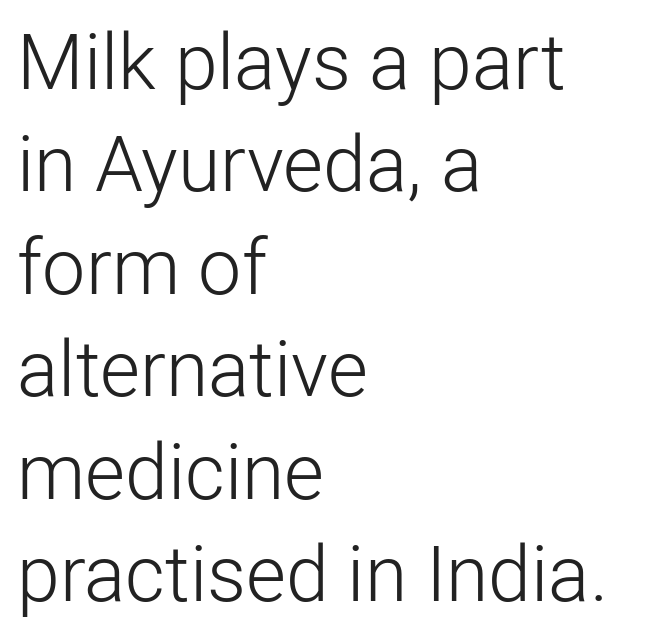
{"serif": "no", "italic": "no", "bold": "no", "weight": "light", "width": "normal", "stroke_contrast": "low", "x_height": "medium", "monospaced": "no", "underline": "no", "align": "left", "line_spacing": "normal", "line_spacing_ratio": 1.33, "letter_spacing": "normal", "letter_spacing_em": 0.0, "glyph_px": 77}
